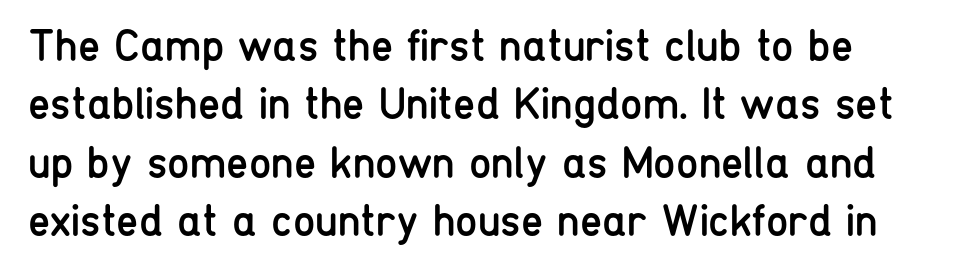
{"serif": "no", "italic": "no", "bold": "no", "weight": "regular", "width": "condensed", "stroke_contrast": "low", "x_height": "medium", "monospaced": "no", "underline": "no", "align": "left", "line_spacing": "normal", "line_spacing_ratio": 1.3, "letter_spacing": "normal", "letter_spacing_em": 0.0, "glyph_px": 45}
